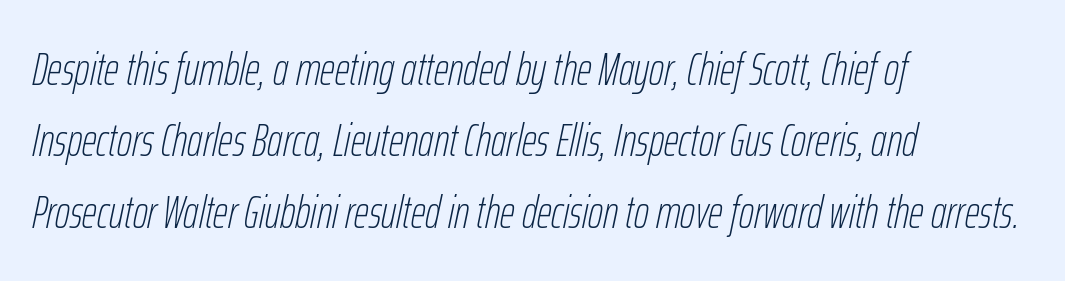
The image shows 46 px thin, condensed type, italic (leaning right); set left-aligned, normal line spacing (1.55x), normal letter spacing, not underlined; low stroke contrast and a medium x-height.
